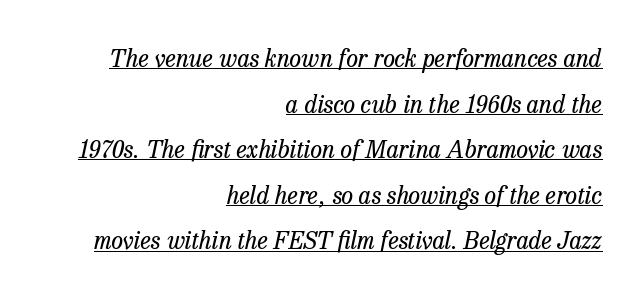
Q: Is the text bold? A: No.
Q: Is the text italic (slanted)? A: Yes, it leans right by about 13 degrees.
Q: Is the text underlined? A: Yes.
Q: How is the paragraph aligned? A: Right-aligned.
Q: Is the spacing between letters normal or unusually wide? A: Normal.
Q: Is the spacing between lines tight, normal or loose? A: Loose.
